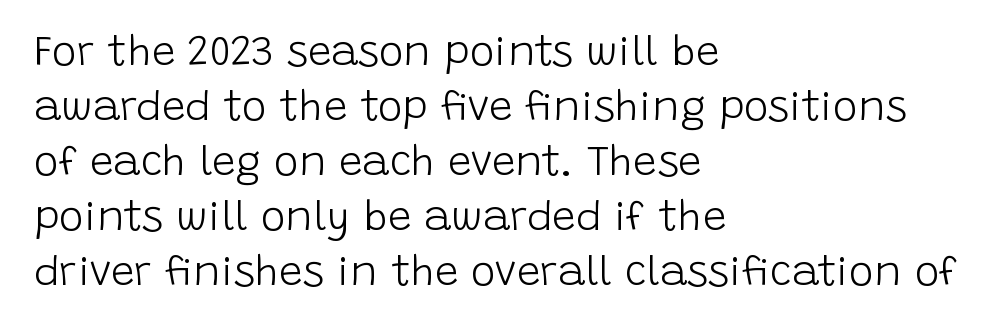
Each letter keeps its own natural width here, so spacing adapts to shape. Posture: straight, roman, zero tilt. This sample uses a sans-serif face. On a weight scale, this lands at 450 or below. The rag falls on the right side of this text block. A typesetter would call this zero additional tracking.
